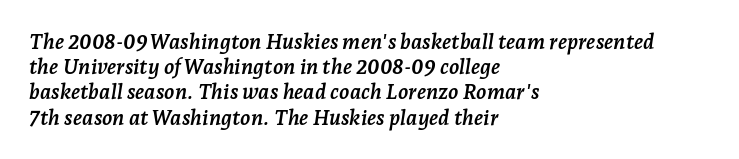
The image shows 21 px bold type, italic (leaning right); set left-aligned, line spacing 1.2x, normal letter spacing, not underlined.
